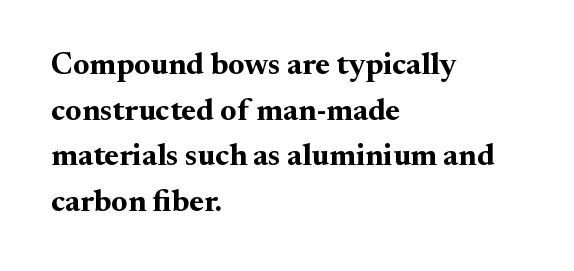
{"serif": "yes", "italic": "no", "bold": "yes", "weight": "bold", "width": "normal", "stroke_contrast": "medium", "x_height": "small", "monospaced": "no", "underline": "no", "align": "left", "line_spacing": "normal", "line_spacing_ratio": 1.47, "letter_spacing": "normal", "letter_spacing_em": 0.0, "glyph_px": 31}
